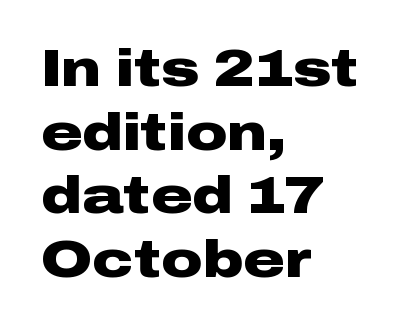
{"serif": "no", "italic": "no", "bold": "yes", "weight": "heavy", "width": "wide", "stroke_contrast": "low", "x_height": "medium", "monospaced": "no", "underline": "no", "align": "left", "line_spacing": "normal", "line_spacing_ratio": 1.25, "letter_spacing": "normal", "letter_spacing_em": 0.0, "glyph_px": 51}
